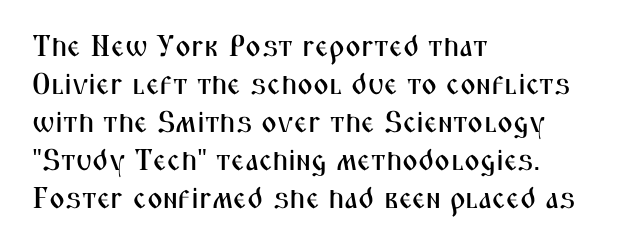
{"serif": "no", "italic": "no", "width": "condensed", "stroke_contrast": "medium", "x_height": "medium", "monospaced": "no", "underline": "no", "align": "left", "line_spacing": "normal", "line_spacing_ratio": 1.27, "letter_spacing": "normal", "letter_spacing_em": 0.0, "glyph_px": 30}
